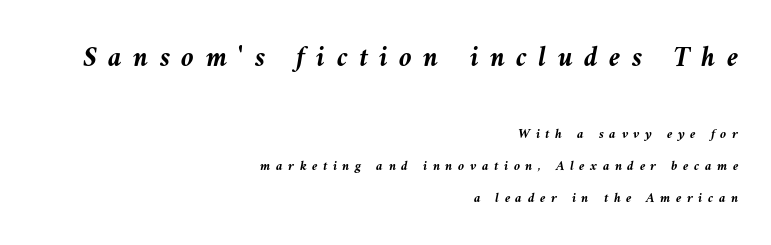
Does the leading feel generous? Absolutely, it's lavish. The face used here is proportionally spaced, like ordinary book or web type. Scale decreases going downward across the two blocks. Display-style spreading of the glyphs; the letterfit is very open. These words are printed bold, with thick strokes throughout. Anything drawn beneath the words? Only blank space.
